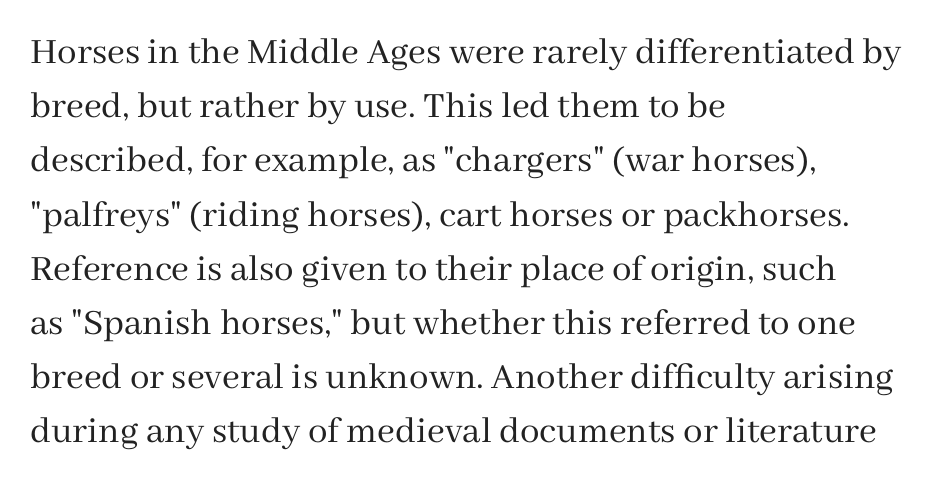
The image shows 39 px regular-weight serif type, upright; set left-aligned, normal line spacing (1.39x), normal letter spacing, not underlined; medium stroke contrast and a medium x-height.
